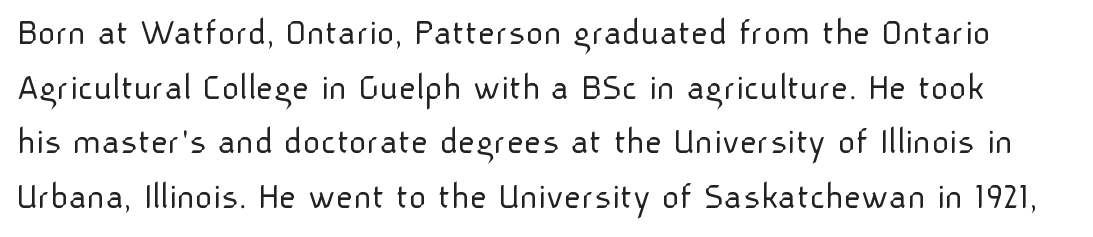
Q: Is the text bold? A: No.
Q: Is the text italic (slanted)? A: No, it is upright.
Q: Is the typeface a serif or a sans-serif typeface? A: Sans-serif.
Q: Is the text underlined? A: No.
Q: Is the spacing between letters normal or unusually wide? A: Normal.
Q: Is the spacing between lines tight, normal or loose? A: Normal.
Q: Width (condensed, normal, or wide)? A: Normal.
Q: Stroke contrast? A: Low.
Q: x-height? A: Medium.
Q: Monospaced? A: No.
